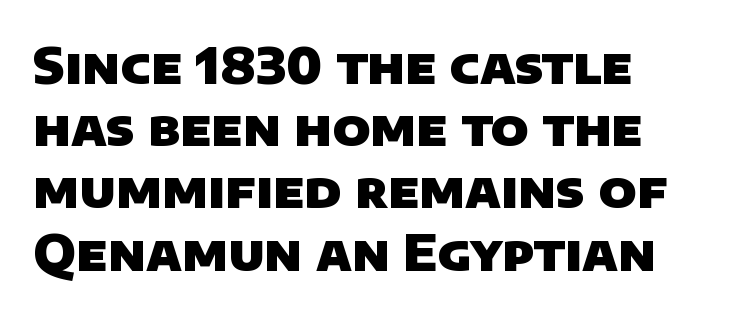
The image shows 49 px heavy sans-serif type; set left-aligned, normal line spacing (1.27x), normal letter spacing, not underlined; low stroke contrast and a large x-height.
